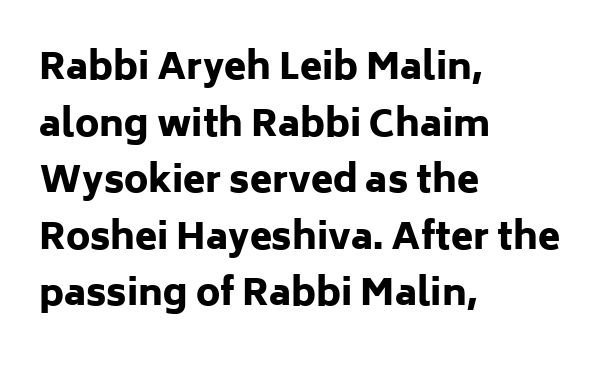
Do the letters lean? They stand straight. Typographically, this falls in the sans-serif category. This sample keeps an unexceptional amount of space between lines. Descender tails drop into unmarked territory. You could call the tracking neutral — neither tight nor loose.
